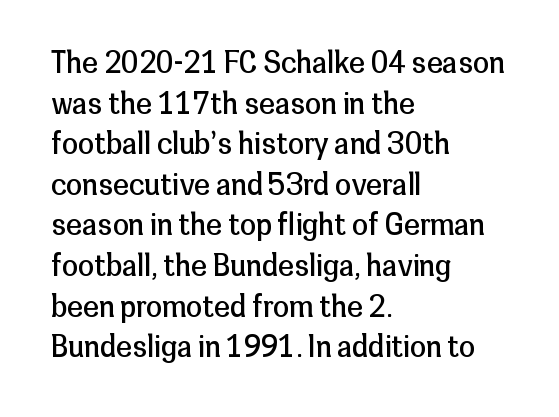
Q: Is the text bold? A: No.
Q: Is the text italic (slanted)? A: No, it is upright.
Q: Is the typeface a serif or a sans-serif typeface? A: Sans-serif.
Q: Is the text underlined? A: No.
Q: How is the paragraph aligned? A: Left-aligned.
Q: Is the spacing between letters normal or unusually wide? A: Normal.
Q: Is the spacing between lines tight, normal or loose? A: Normal.
Q: Width (condensed, normal, or wide)? A: Normal.
Q: Stroke contrast? A: Low.
Q: x-height? A: Medium.
Q: Monospaced? A: No.
